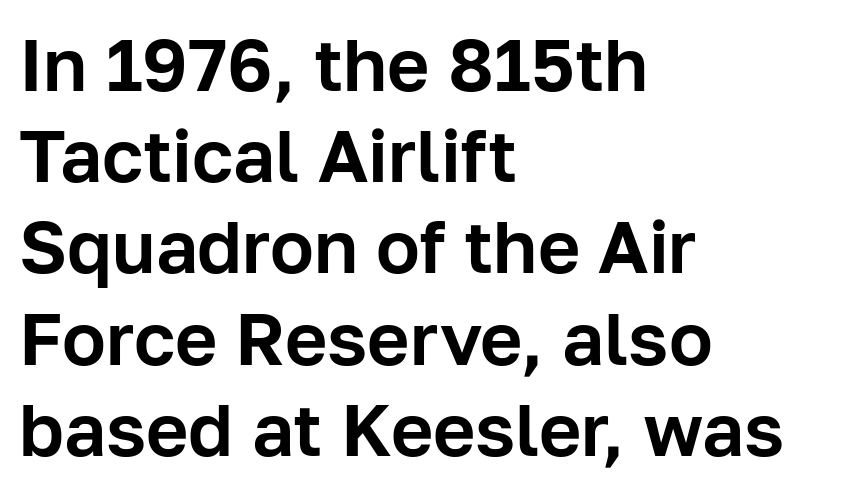
The image shows 73 px sans-serif type, upright; set left-aligned, normal line spacing (1.25x), normal letter spacing, not underlined; low stroke contrast and a medium x-height.
